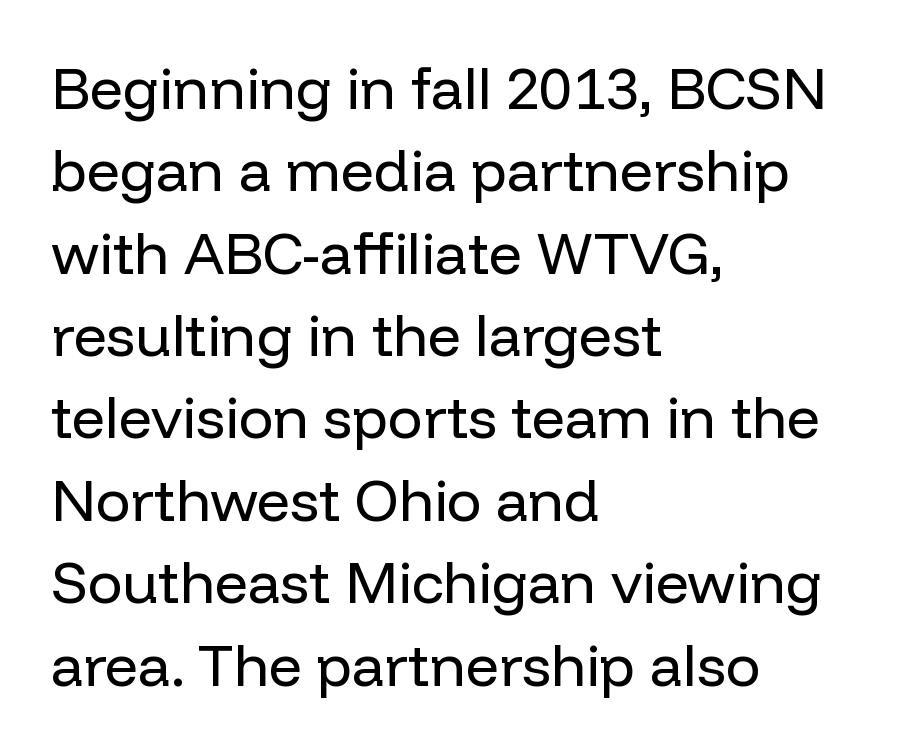
{"serif": "no", "italic": "no", "bold": "no", "weight": "regular", "width": "normal", "stroke_contrast": "low", "x_height": "medium", "monospaced": "no", "underline": "no", "align": "left", "line_spacing": "normal", "line_spacing_ratio": 1.42, "letter_spacing": "normal", "letter_spacing_em": 0.0, "glyph_px": 58}
